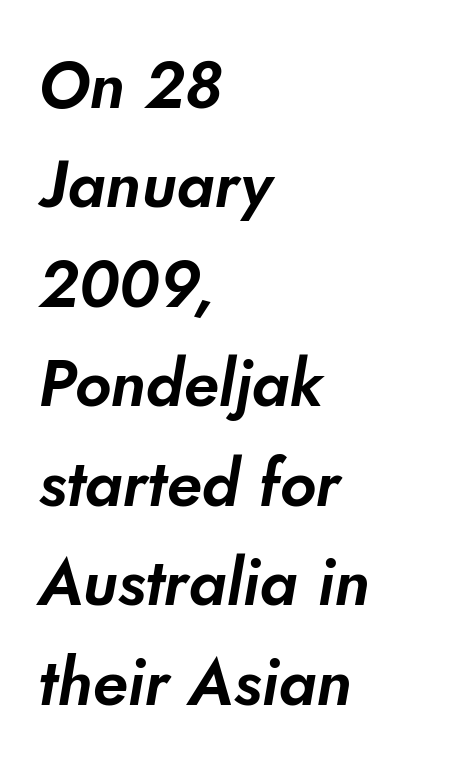
The image shows 65 px sans-serif type; set left-aligned, normal line spacing (1.53x), normal letter spacing, not underlined; low stroke contrast and a small x-height.
